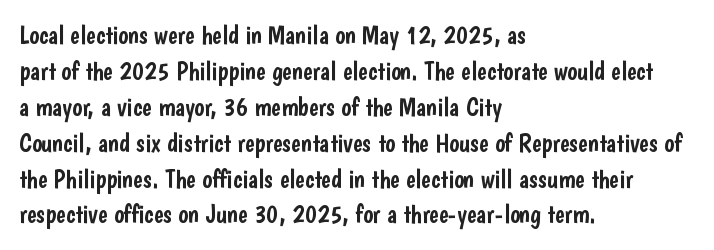
Q: Is the text italic (slanted)? A: No, it is upright.
Q: Is the text underlined? A: No.
Q: How is the paragraph aligned? A: Left-aligned.
Q: Is the spacing between letters normal or unusually wide? A: Normal.
Q: Is the spacing between lines tight, normal or loose? A: Normal.
